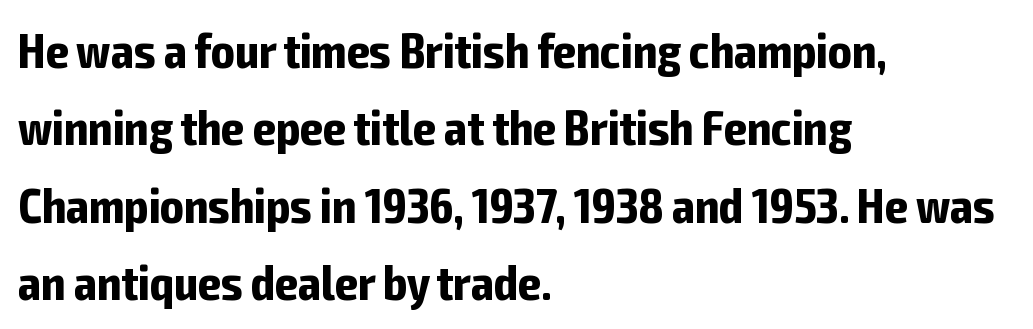
Caption: standard tracking, unaltered. Glance below the letters and you will spot only blank space. Does the copy run flush right? No — it runs flush left. Looks like regular typesetting: each glyph gets only the width it needs. The font's upright variant was chosen for this text.
